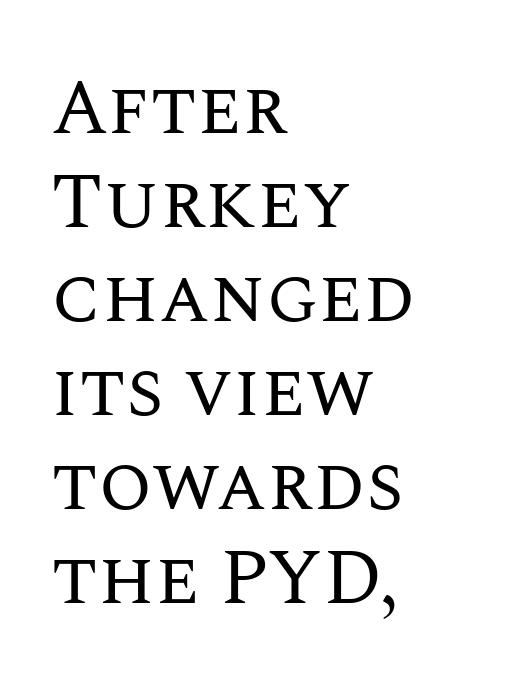
Default kerning and tracking; the words read as compact shapes. Style check: upright. The ragged edge is on the right, which tells us the setting is flush left. The letters look calm and open, with moderate or lighter stems.
